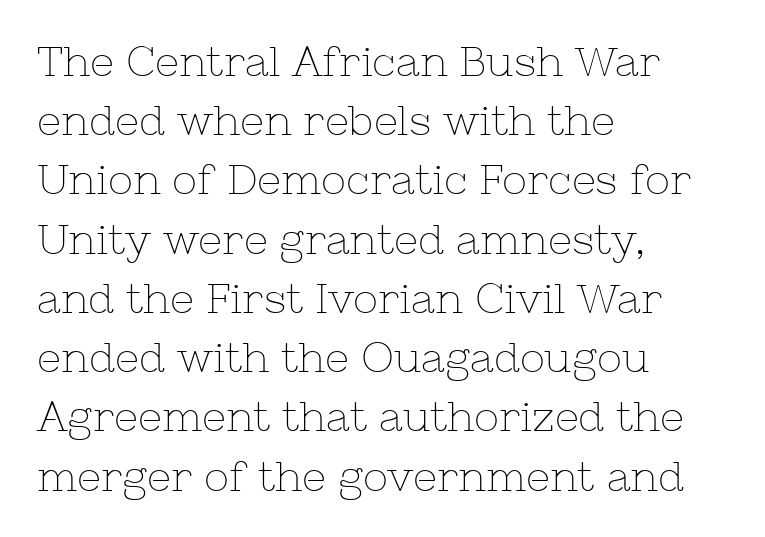
How are the letters spaced? Ordinarily, with no added tracking. Type without underlining. Line beginnings align vertically; line endings do not. Notice how the stems are strictly vertical — no italics here. Classification — serif. Weight: in the light-to-regular range.
